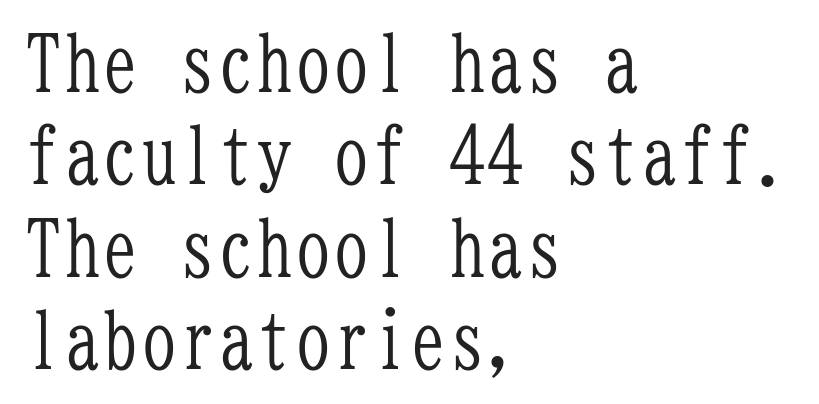
{"serif": "yes", "italic": "no", "bold": "no", "weight": "light", "width": "condensed", "stroke_contrast": "low", "x_height": "medium", "monospaced": "yes", "underline": "no", "align": "left", "line_spacing_ratio": 1.2, "letter_spacing": "normal", "letter_spacing_em": 0.0, "glyph_px": 77}
